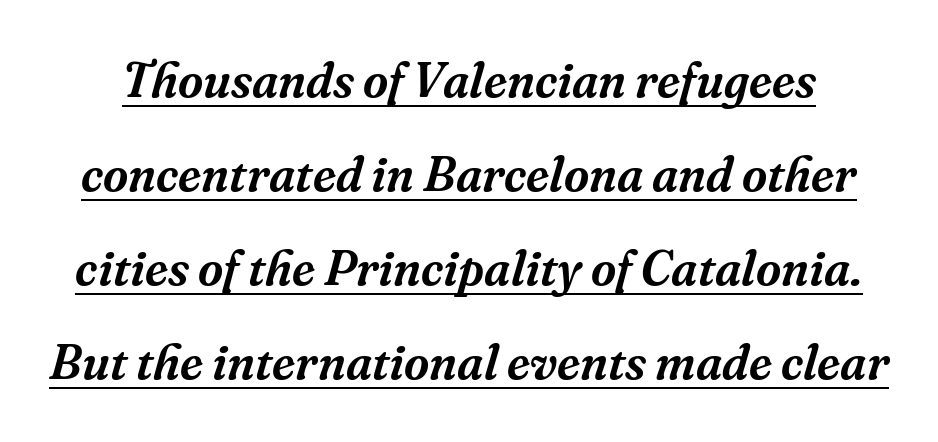
Q: Is the text italic (slanted)? A: Yes, it leans right by about 16 degrees.
Q: Is the typeface a serif or a sans-serif typeface? A: Serif.
Q: Is the text underlined? A: Yes.
Q: Is the spacing between letters normal or unusually wide? A: Normal.
Q: Is the spacing between lines tight, normal or loose? A: Loose.
Q: Width (condensed, normal, or wide)? A: Normal.
Q: Stroke contrast? A: Medium.
Q: x-height? A: Medium.
Q: Monospaced? A: No.
